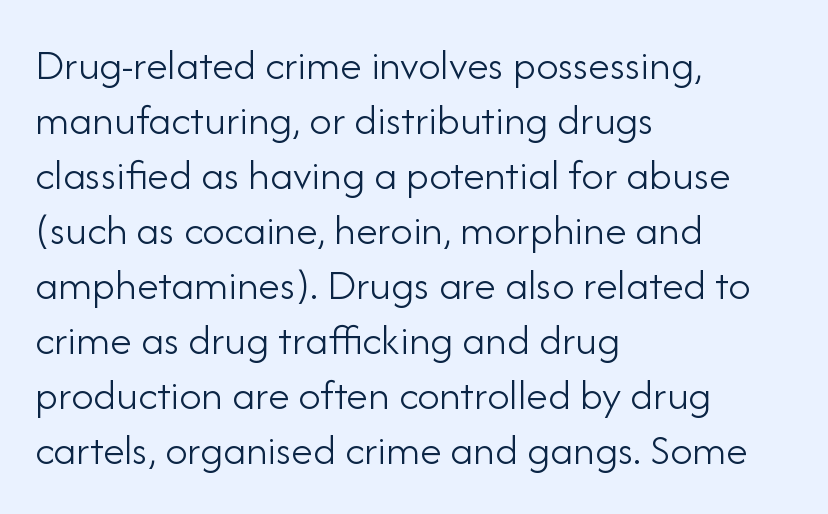
Q: Is the text bold? A: No.
Q: Is the text italic (slanted)? A: No, it is upright.
Q: Is the typeface a serif or a sans-serif typeface? A: Sans-serif.
Q: Is the text underlined? A: No.
Q: How is the paragraph aligned? A: Left-aligned.
Q: Is the spacing between letters normal or unusually wide? A: Normal.
Q: Is the spacing between lines tight, normal or loose? A: Normal.
Q: Width (condensed, normal, or wide)? A: Normal.
Q: Stroke contrast? A: Low.
Q: x-height? A: Small.
Q: Monospaced? A: No.
